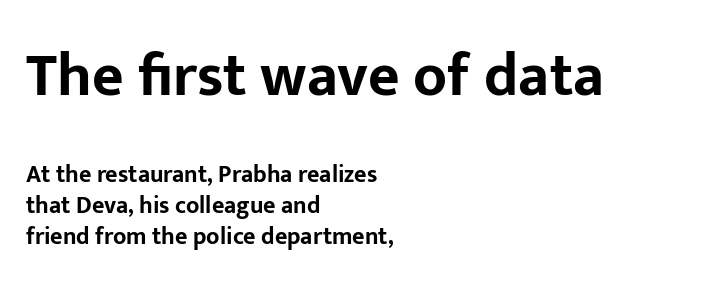
{"serif": "no", "italic": "no", "bold": "yes", "weight": "bold", "width": "normal", "stroke_contrast": "low", "x_height": "medium", "monospaced": "no", "underline": "no", "align": "left", "line_spacing": "normal", "line_spacing_ratio": 1.3, "letter_spacing": "normal", "letter_spacing_em": 0.0, "larger_block": "first", "size_ratio": 2.54, "glyph_px": 61}
